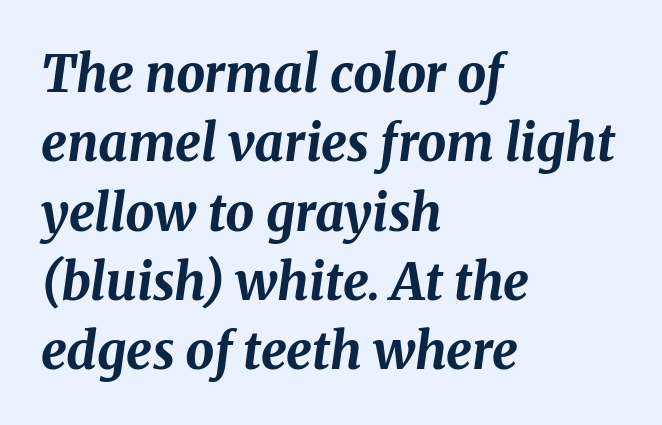
Q: Is the text bold? A: Yes.
Q: Is the text italic (slanted)? A: Yes, it leans right by about 8 degrees.
Q: Is the text underlined? A: No.
Q: How is the paragraph aligned? A: Left-aligned.
Q: Is the spacing between letters normal or unusually wide? A: Normal.
Q: Is the spacing between lines tight, normal or loose? A: Normal.
Q: Width (condensed, normal, or wide)? A: Normal.
Q: Stroke contrast? A: Medium.
Q: x-height? A: Medium.
Q: Monospaced? A: No.
